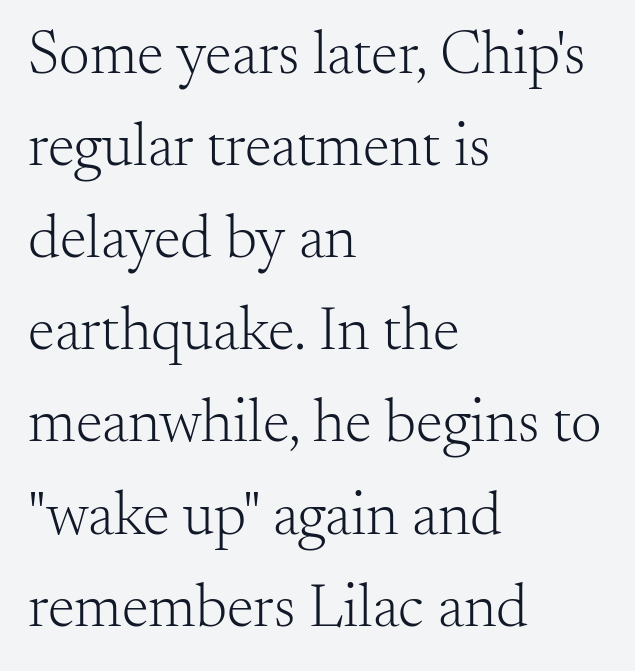
Q: Is the text bold? A: No.
Q: Is the text italic (slanted)? A: No, it is upright.
Q: Is the typeface a serif or a sans-serif typeface? A: Serif.
Q: Is the text underlined? A: No.
Q: How is the paragraph aligned? A: Left-aligned.
Q: Is the spacing between letters normal or unusually wide? A: Normal.
Q: Is the spacing between lines tight, normal or loose? A: Normal.
Q: Width (condensed, normal, or wide)? A: Normal.
Q: Stroke contrast? A: Medium.
Q: x-height? A: Small.
Q: Monospaced? A: No.
